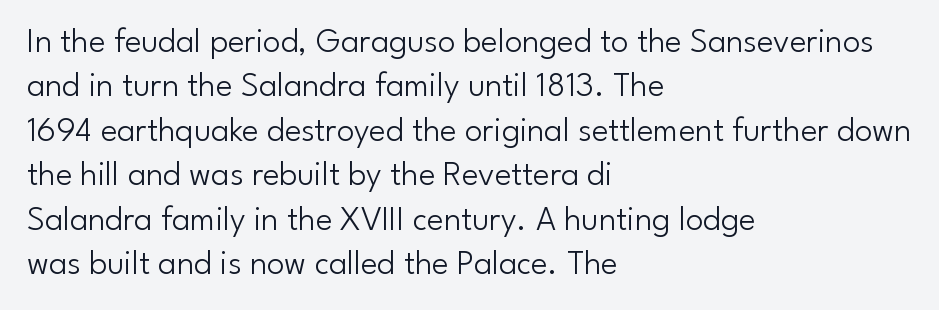
Students, observe: this is what conventionally led text looks like. Italic? Not at all — the glyphs are vertical. Every row of glyphs begins at an identical x-position on the left. No extra tracking has been applied to these lines.
